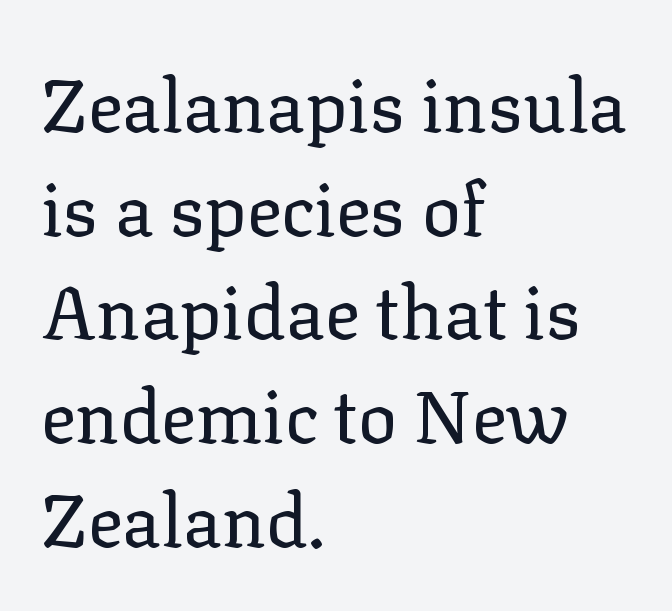
Weight class: somewhere from thin through regular. This rendering leaves character spacing at its baseline value. This sample uses a serif face. If you drew a line through each stem, it would be perfectly vertical.
